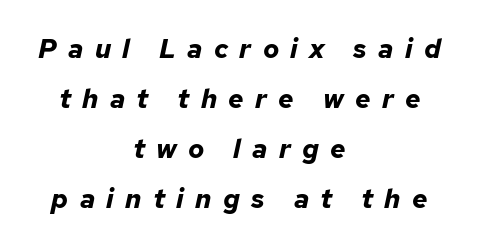
{"italic": "yes", "lean": "right", "slant_degrees": 12, "bold": "yes", "underline": "no", "align": "center", "line_spacing_ratio": 1.85, "letter_spacing": "wide", "letter_spacing_em": 0.42, "glyph_px": 27}
